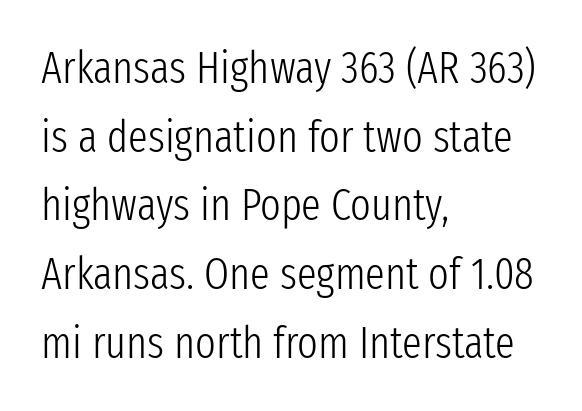
The image shows 44 px light, condensed sans-serif type, upright; set left-aligned, normal line spacing (1.56x), normal letter spacing, not underlined; low stroke contrast and a medium x-height.
